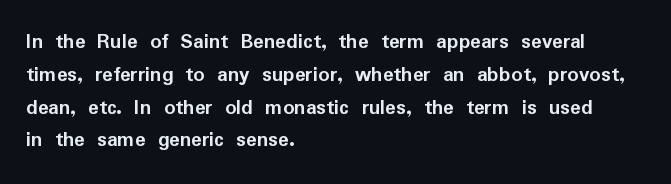
{"italic": "no", "bold": "yes", "underline": "no", "align": "left", "line_spacing": "normal", "line_spacing_ratio": 1.49, "letter_spacing": "normal", "letter_spacing_em": 0.0, "glyph_px": 22}
